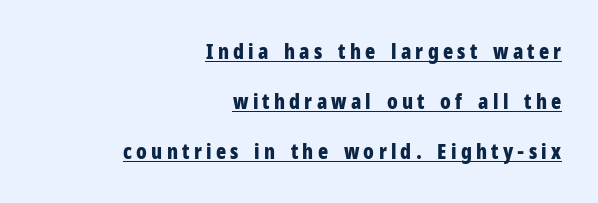
Q: Is the text bold? A: Yes.
Q: Is the text italic (slanted)? A: No, it is upright.
Q: Is the text underlined? A: Yes.
Q: How is the paragraph aligned? A: Right-aligned.
Q: Is the spacing between letters normal or unusually wide? A: Unusually wide.
Q: Is the spacing between lines tight, normal or loose? A: Loose.
